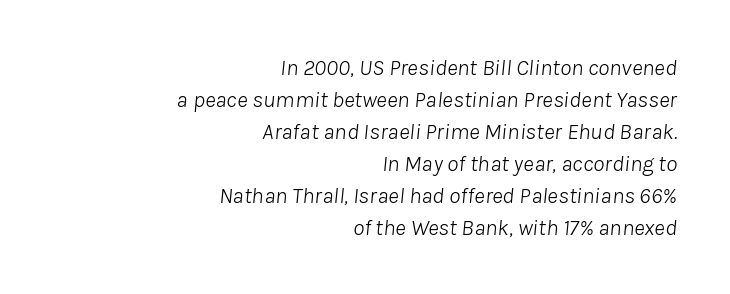
Short and long lines alike share a common ending point at right. No extra tracking has been applied to these lines. The space directly below the letters is spotless. Leading matches the norm, producing a regular column. The strokes are not fattened; the text isn't bold. Looking at the ascenders, they clearly lean.
